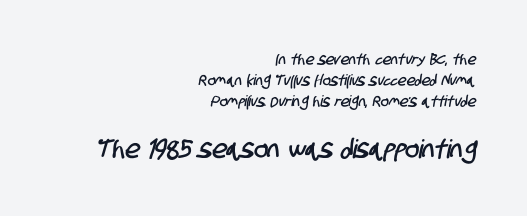
{"underline": "no", "align": "right", "line_spacing": "normal", "line_spacing_ratio": 1.41, "letter_spacing": "normal", "letter_spacing_em": 0.0, "larger_block": "second", "size_ratio": 1.73, "glyph_px": 26}
